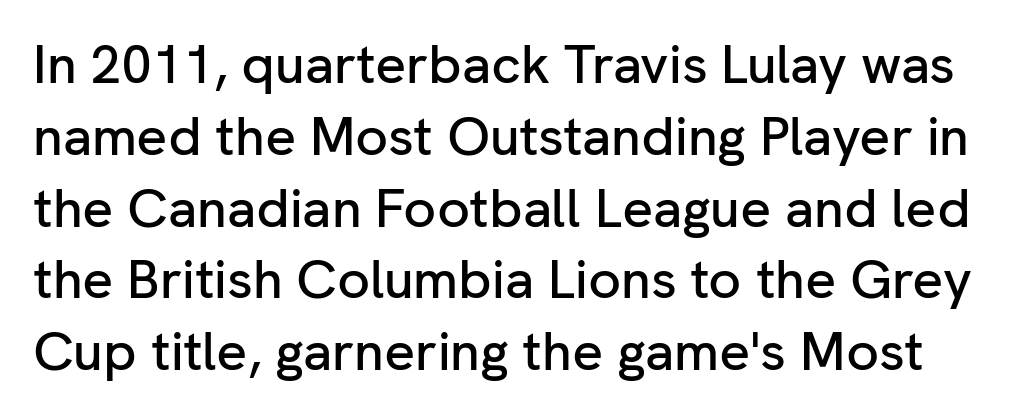
Varying glyph widths throughout — classic text-font behaviour. Nope, no serifs anywhere on these letters. Posture: vertical. Short note: letters normally spaced.
